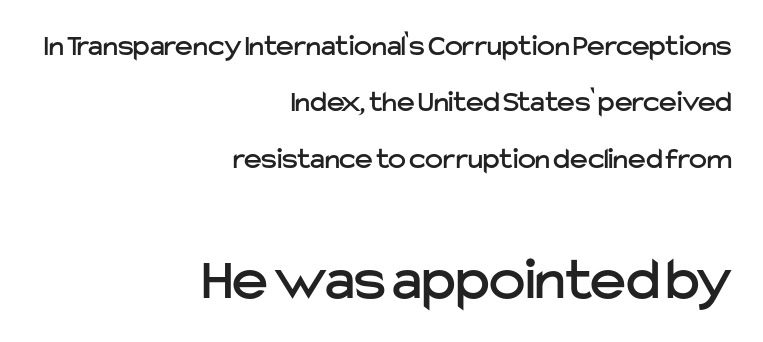
Larger block? The one below; the one above is distinctly smaller. Typographically, this falls in the sans-serif category. The face used here is rendered with its standard letterfit. Right-aligned paragraph, ragged on the left.
